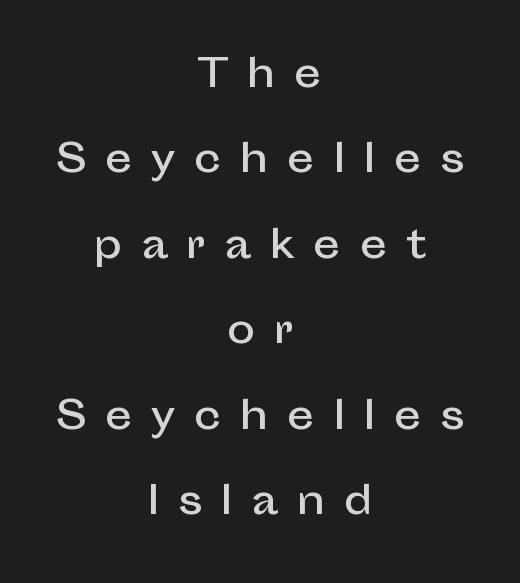
Q: Is the text italic (slanted)? A: No, it is upright.
Q: Is the typeface a serif or a sans-serif typeface? A: Sans-serif.
Q: Is the text underlined? A: No.
Q: How is the paragraph aligned? A: Centered.
Q: Is the spacing between letters normal or unusually wide? A: Unusually wide.
Q: Is the spacing between lines tight, normal or loose? A: Loose.
Q: Width (condensed, normal, or wide)? A: Normal.
Q: Stroke contrast? A: Low.
Q: x-height? A: Medium.
Q: Monospaced? A: No.
